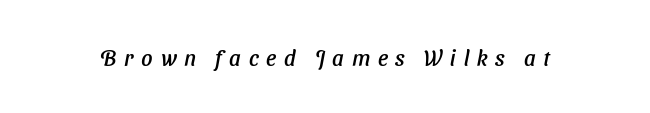
The rendering applies a slant to the glyphs. The gap between lines stays unmarked. What stands out about the letter spacing? Its width — letters are far apart.
